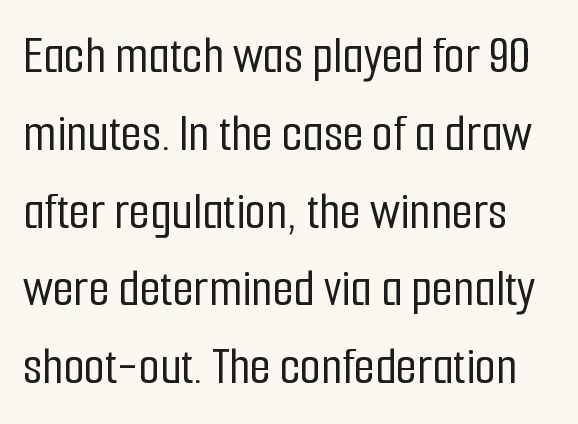
Q: Is the text italic (slanted)? A: No, it is upright.
Q: Is the typeface a serif or a sans-serif typeface? A: Sans-serif.
Q: Is the text underlined? A: No.
Q: Is the spacing between letters normal or unusually wide? A: Normal.
Q: Is the spacing between lines tight, normal or loose? A: Normal.
Q: Width (condensed, normal, or wide)? A: Condensed.
Q: Stroke contrast? A: Low.
Q: x-height? A: Medium.
Q: Monospaced? A: No.
